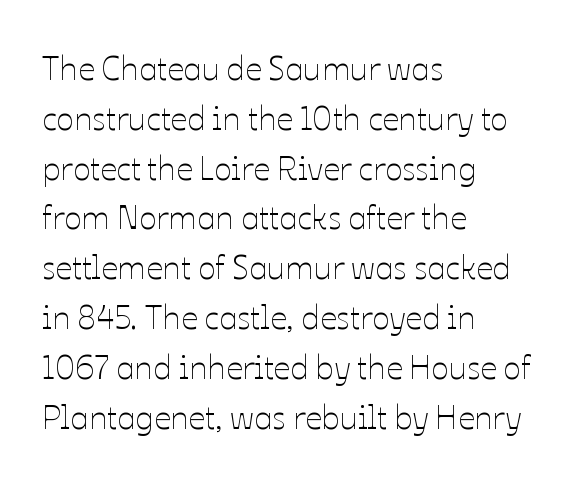
Q: Is the text bold? A: No.
Q: Is the text italic (slanted)? A: No, it is upright.
Q: Is the text underlined? A: No.
Q: How is the paragraph aligned? A: Left-aligned.
Q: Is the spacing between letters normal or unusually wide? A: Normal.
Q: Is the spacing between lines tight, normal or loose? A: Normal.
Q: Width (condensed, normal, or wide)? A: Normal.
Q: Stroke contrast? A: Low.
Q: x-height? A: Medium.
Q: Monospaced? A: No.
